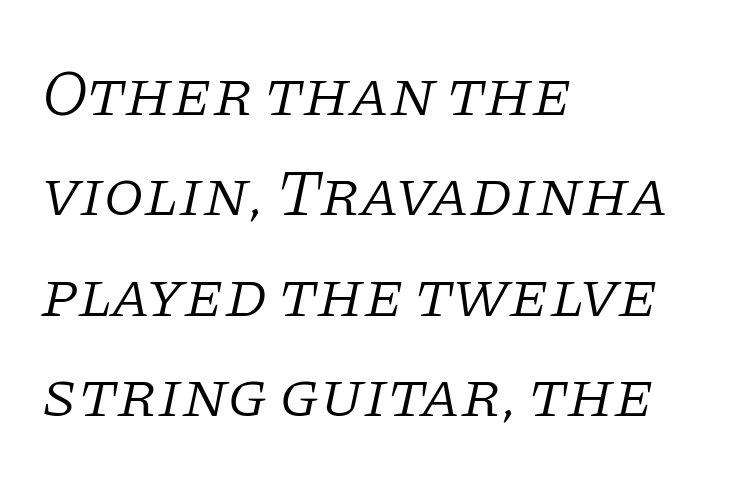
Q: Is the text bold? A: No.
Q: Is the text italic (slanted)? A: Yes, it leans right by about 11 degrees.
Q: Is the typeface a serif or a sans-serif typeface? A: Serif.
Q: Is the text underlined? A: No.
Q: How is the paragraph aligned? A: Left-aligned.
Q: Is the spacing between letters normal or unusually wide? A: Normal.
Q: Is the spacing between lines tight, normal or loose? A: Normal.
Q: Width (condensed, normal, or wide)? A: Normal.
Q: Stroke contrast? A: Low.
Q: x-height? A: Large.
Q: Monospaced? A: No.
